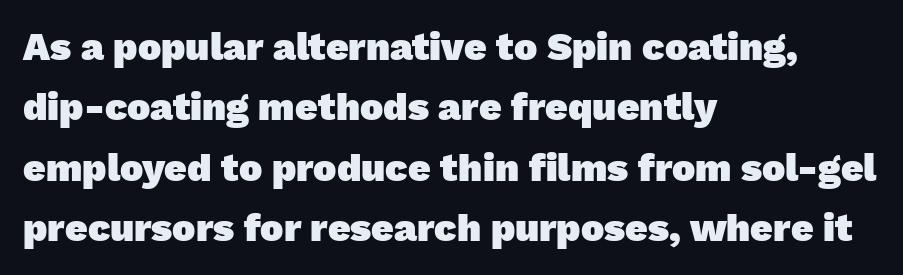
The characters display no serif detailing; their extremities are plain. Is the block centered? No — it sits flush against the left margin. Underlining? Definitely not there. The line-height multiplier appears to be the usual default. Characters follow at the spacing the type designer built in.
